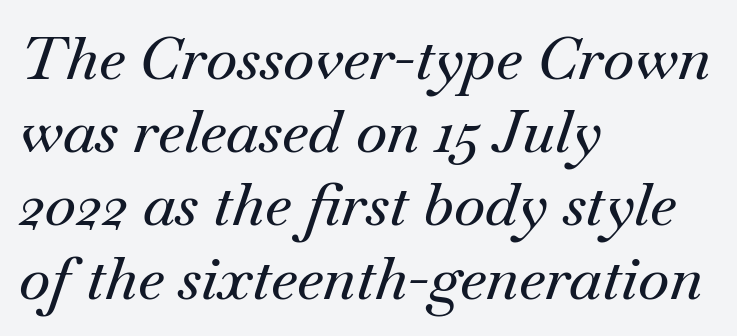
{"serif": "yes", "italic": "yes", "lean": "right", "slant_degrees": 18, "width": "normal", "stroke_contrast": "medium", "x_height": "small", "monospaced": "no", "underline": "no", "align": "left", "line_spacing_ratio": 1.22, "letter_spacing": "normal", "letter_spacing_em": 0.0, "glyph_px": 60}
